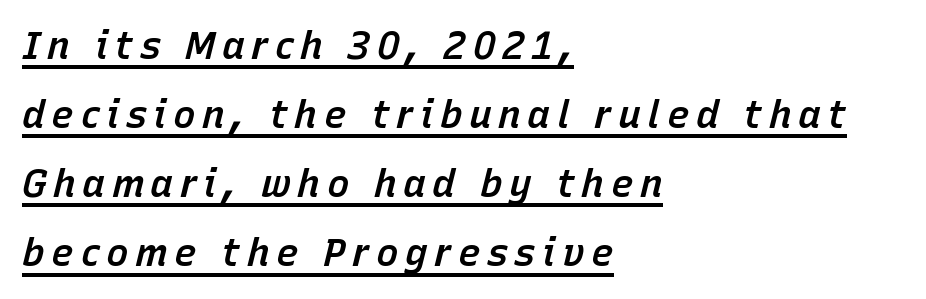
Q: Is the text bold? A: Semi-bold.
Q: Is the text italic (slanted)? A: Yes, it leans right by about 15 degrees.
Q: Is the text underlined? A: Yes.
Q: How is the paragraph aligned? A: Left-aligned.
Q: Width (condensed, normal, or wide)? A: Normal.
Q: Stroke contrast? A: Low.
Q: x-height? A: Medium.
Q: Monospaced? A: No.
